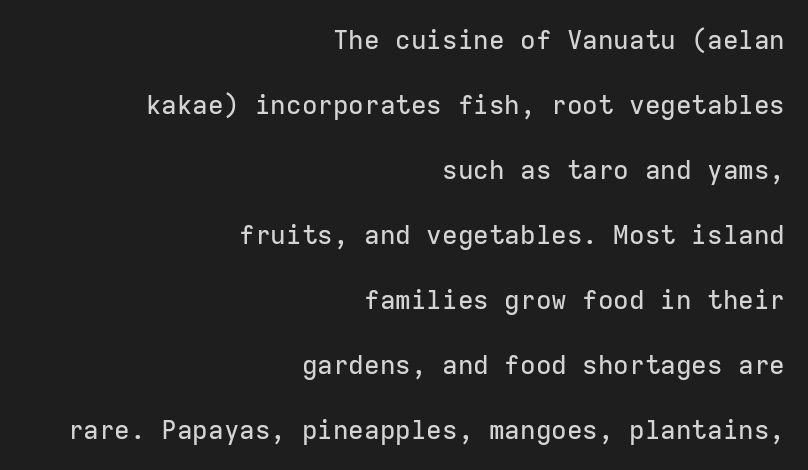
{"italic": "no", "underline": "no", "align": "right", "line_spacing": "loose", "line_spacing_ratio": 2.5, "letter_spacing": "normal", "letter_spacing_em": 0.0, "glyph_px": 26}
